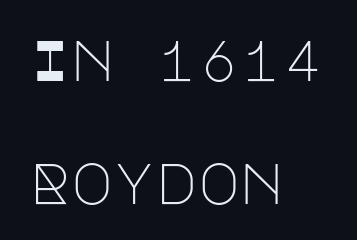
The image shows 57 px light sans-serif type, upright; set left-aligned, loose line spacing (2.16x), normal letter spacing, not underlined; low stroke contrast and a large x-height.
